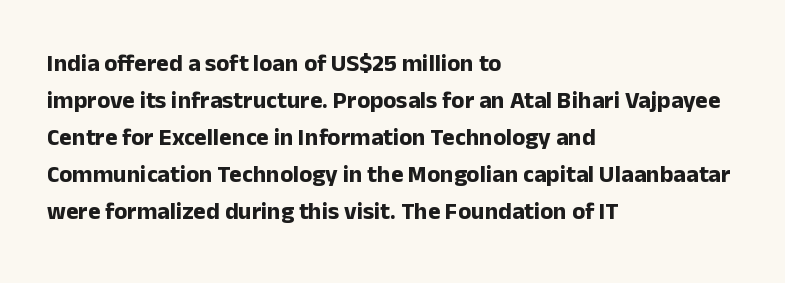
{"italic": "no", "bold": "yes", "underline": "no", "align": "left", "line_spacing": "normal", "line_spacing_ratio": 1.54, "letter_spacing": "normal", "letter_spacing_em": 0.0, "glyph_px": 24}
